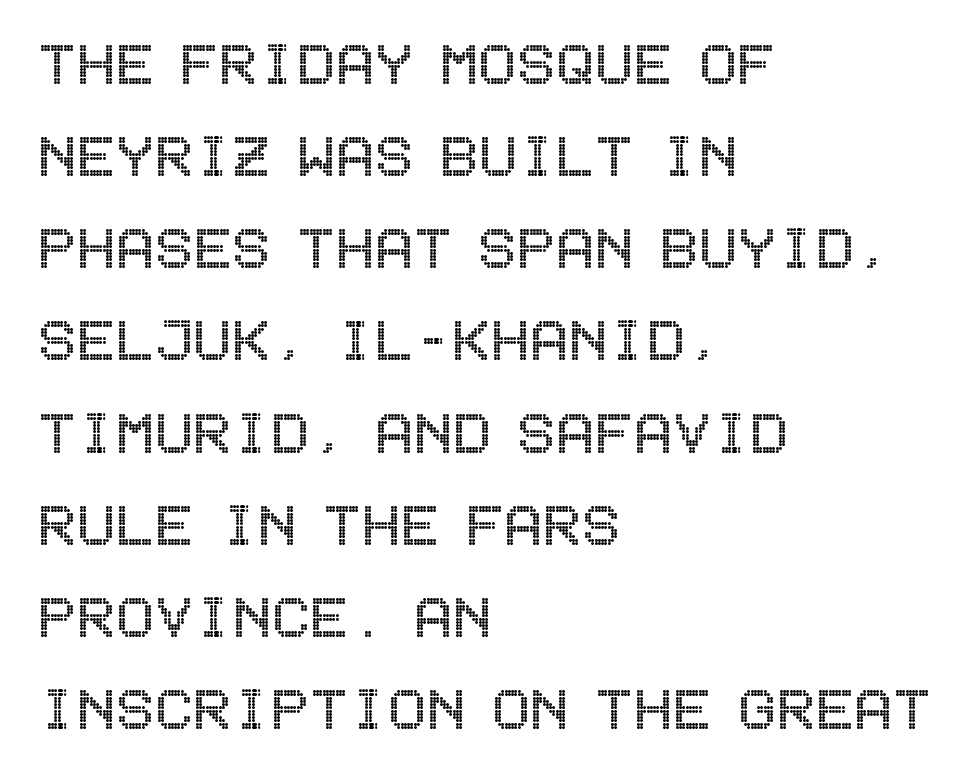
Line spacing here is normal. Students, note that the glyphs here touch the page at normal intervals. This rendering uses left alignment, leaving the right contour irregular. Nope, not italic — everything's standing straight. Beneath every word, the page is bare.
